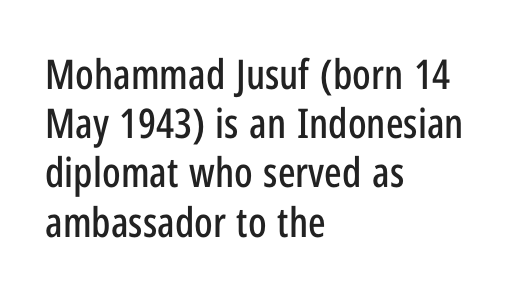
Is this a fixed-width face? No — the glyphs have proportional, varying widths. Caption: standard tracking, unaltered. The designer went with a sans here, leaving each stem footless. Rule under the text: the space is simply empty. Quick note: not italic, upright.
